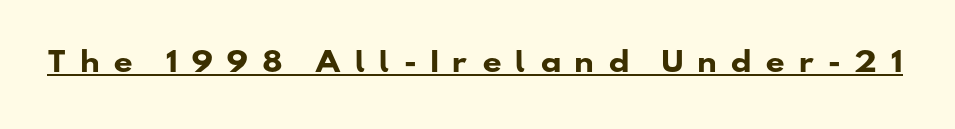
{"bold": "yes", "underline": "yes", "letter_spacing": "wide", "letter_spacing_em": 0.49, "glyph_px": 27}
